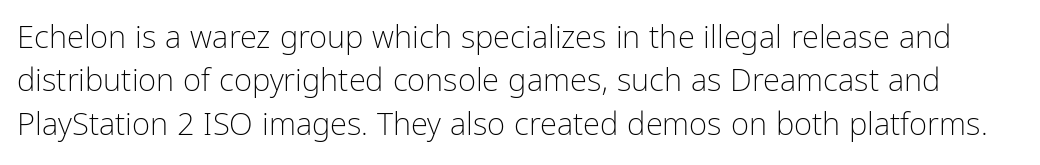
Q: Is the text bold? A: No.
Q: Is the text italic (slanted)? A: No, it is upright.
Q: Is the typeface a serif or a sans-serif typeface? A: Sans-serif.
Q: Is the text underlined? A: No.
Q: Is the spacing between letters normal or unusually wide? A: Normal.
Q: Is the spacing between lines tight, normal or loose? A: Normal.
Q: Width (condensed, normal, or wide)? A: Condensed.
Q: Stroke contrast? A: Low.
Q: x-height? A: Medium.
Q: Monospaced? A: No.
